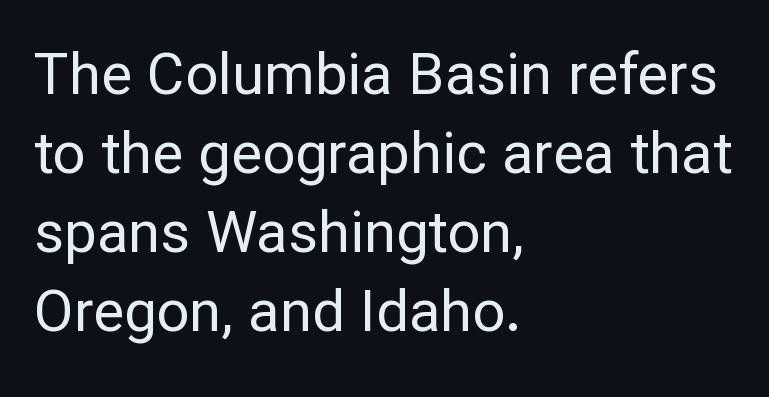
{"serif": "no", "italic": "no", "bold": "no", "weight": "regular", "width": "normal", "stroke_contrast": "low", "x_height": "medium", "monospaced": "no", "underline": "no", "align": "left", "line_spacing": "normal", "line_spacing_ratio": 1.36, "letter_spacing": "normal", "letter_spacing_em": 0.0, "glyph_px": 58}
